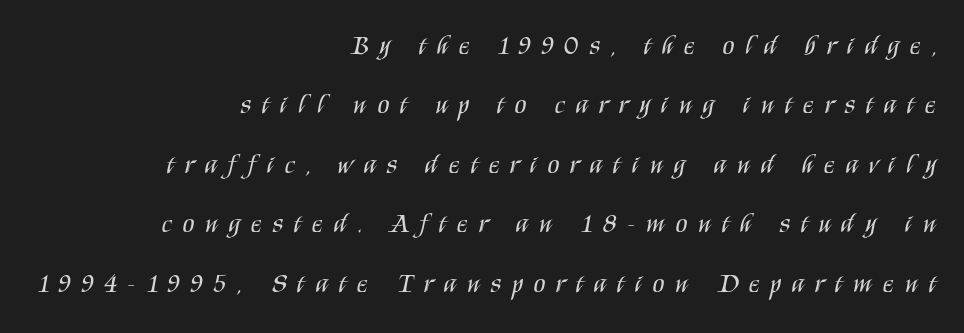
A typesetter would call this leading open, well beyond the default. Descender tails drop into unmarked territory. In CSS terms this would be text-align: right.
